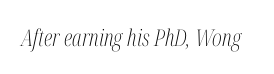
{"italic": "yes", "lean": "right", "slant_degrees": 12, "bold": "no", "underline": "no", "letter_spacing": "normal", "letter_spacing_em": 0.0, "glyph_px": 23}
